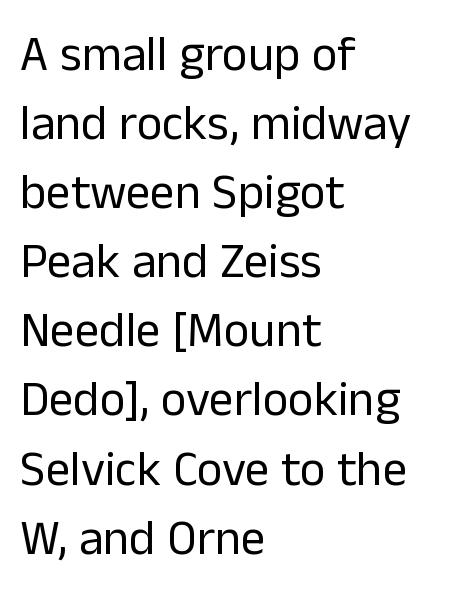
{"serif": "no", "italic": "no", "bold": "no", "weight": "regular", "width": "normal", "stroke_contrast": "low", "x_height": "medium", "monospaced": "no", "underline": "no", "align": "left", "line_spacing": "normal", "line_spacing_ratio": 1.41, "letter_spacing": "normal", "letter_spacing_em": 0.0, "glyph_px": 49}
